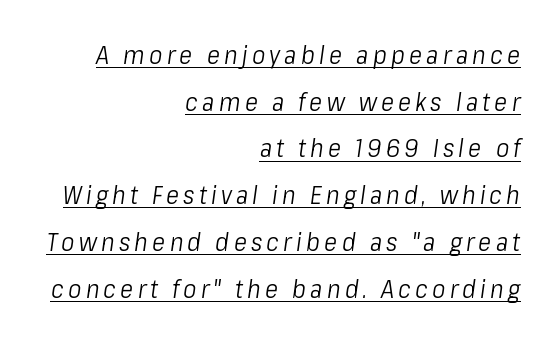
The image shows 25 px text type, italic (leaning right); set right-aligned, line spacing 1.87x, underlined.
